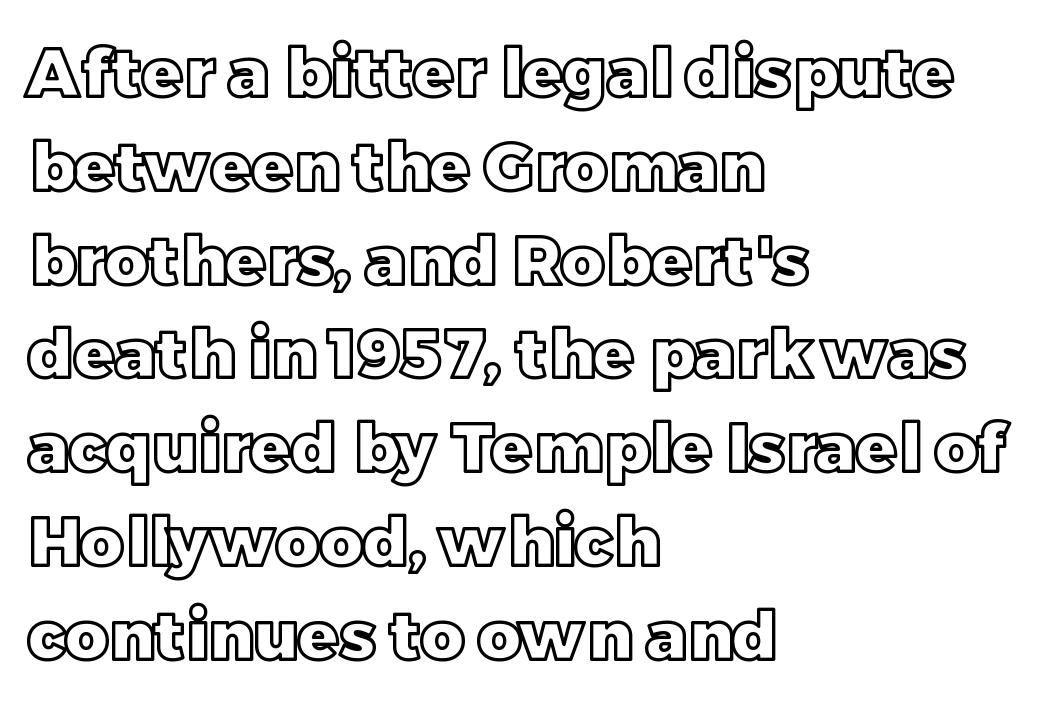
The image shows 67 px text type, upright; set left-aligned, normal line spacing (1.4x), normal letter spacing, not underlined; a large x-height.
